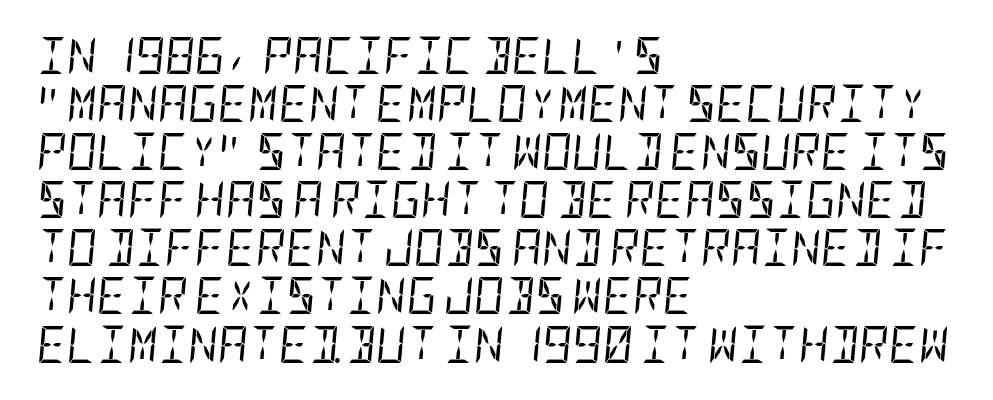
Q: Is the text bold? A: No.
Q: Is the text italic (slanted)? A: Yes, it leans right by about 5 degrees.
Q: Is the text underlined? A: No.
Q: How is the paragraph aligned? A: Left-aligned.
Q: Is the spacing between letters normal or unusually wide? A: Normal.
Q: Is the spacing between lines tight, normal or loose? A: Normal.
Q: Width (condensed, normal, or wide)? A: Condensed.
Q: Stroke contrast? A: Low.
Q: x-height? A: Large.
